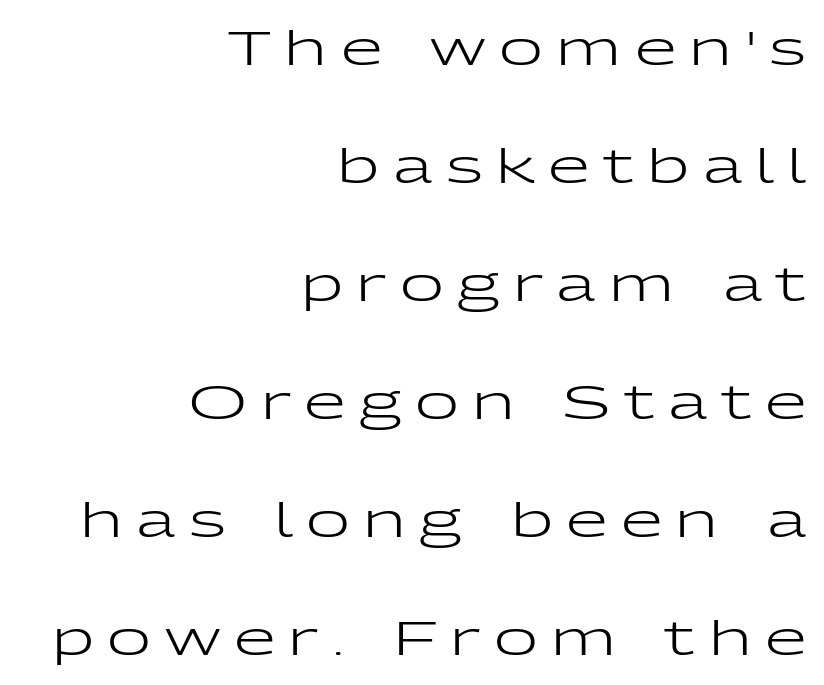
{"serif": "no", "italic": "no", "bold": "no", "weight": "regular", "width": "wide", "stroke_contrast": "low", "x_height": "medium", "monospaced": "no", "underline": "no", "align": "right", "line_spacing": "loose", "line_spacing_ratio": 2.46, "letter_spacing": "wide", "letter_spacing_em": 0.28, "glyph_px": 48}
